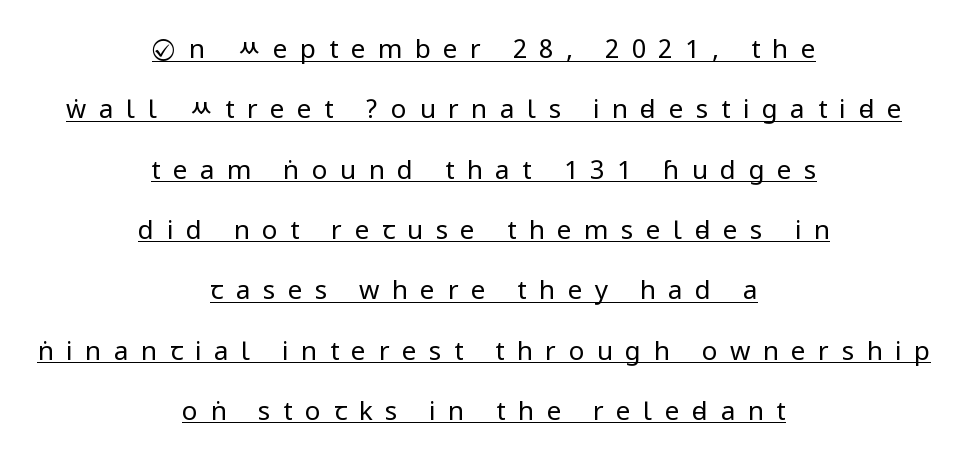
Q: Is the text bold? A: No.
Q: Is the text italic (slanted)? A: No, it is upright.
Q: Is the text underlined? A: Yes.
Q: How is the paragraph aligned? A: Centered.
Q: Is the spacing between letters normal or unusually wide? A: Unusually wide.
Q: Is the spacing between lines tight, normal or loose? A: Loose.
